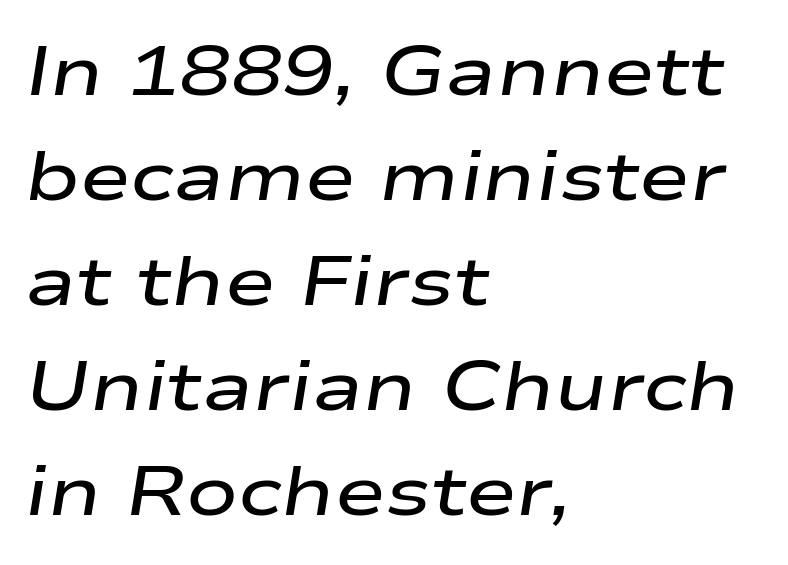
Caption: multi-line text, flush left, ragged right. The glyphs look as if they've been sheared to an angle. Caption: standard tracking, unaltered. Vertically, the passage feels balanced, rows spaced as you'd expect. Decoration check: the copy has no underline.
